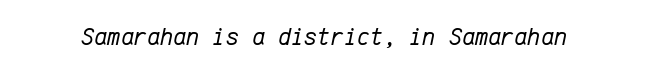
The image shows 25 px text type, italic (leaning right); set normal letter spacing, not underlined.
